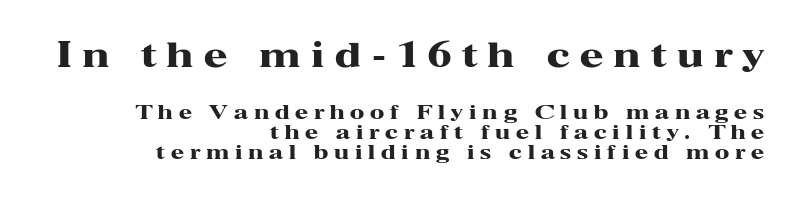
{"serif": "yes", "italic": "no", "bold": "yes", "weight": "heavy", "width": "wide", "stroke_contrast": "high", "x_height": "medium", "monospaced": "no", "underline": "no", "align": "right", "line_spacing": "tight", "line_spacing_ratio": 1.05, "letter_spacing": "wide", "letter_spacing_em": 0.31, "larger_block": "first", "size_ratio": 1.79, "glyph_px": 34}
